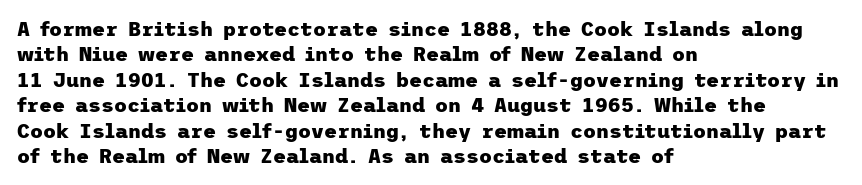
The image shows 20 px bold type, upright; set left-aligned, normal line spacing (1.27x), normal letter spacing, not underlined.
